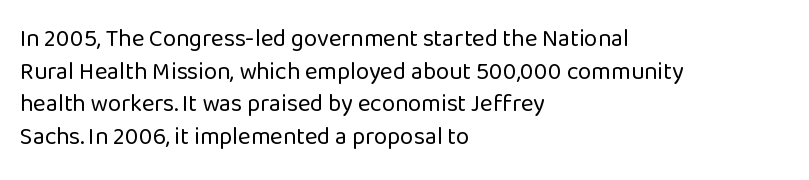
The image shows 24 px text type, upright; set left-aligned, normal line spacing (1.36x), normal letter spacing, not underlined.
